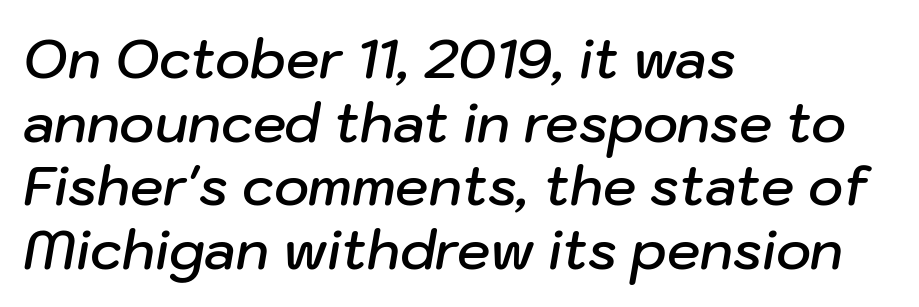
The image shows 53 px semibold type, italic (leaning right); set left-aligned, line spacing 1.2x, normal letter spacing, not underlined; low stroke contrast and a medium x-height.
